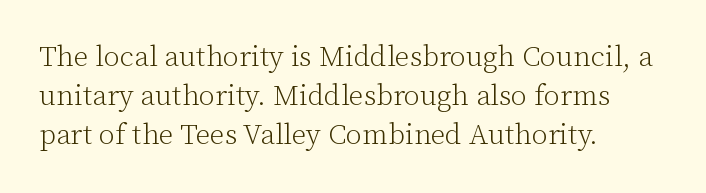
{"serif": "yes", "italic": "no", "bold": "no", "weight": "light", "width": "normal", "stroke_contrast": "low", "x_height": "medium", "monospaced": "no", "underline": "no", "align": "left", "line_spacing": "normal", "line_spacing_ratio": 1.34, "letter_spacing": "normal", "letter_spacing_em": 0.0, "glyph_px": 29}
